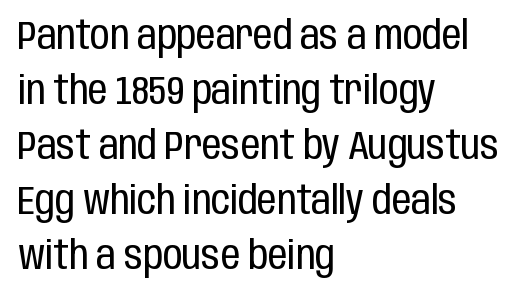
The image shows 39 px regular-weight, condensed sans-serif type, upright; set left-aligned, normal line spacing (1.41x), normal letter spacing, not underlined; low stroke contrast and a large x-height.
